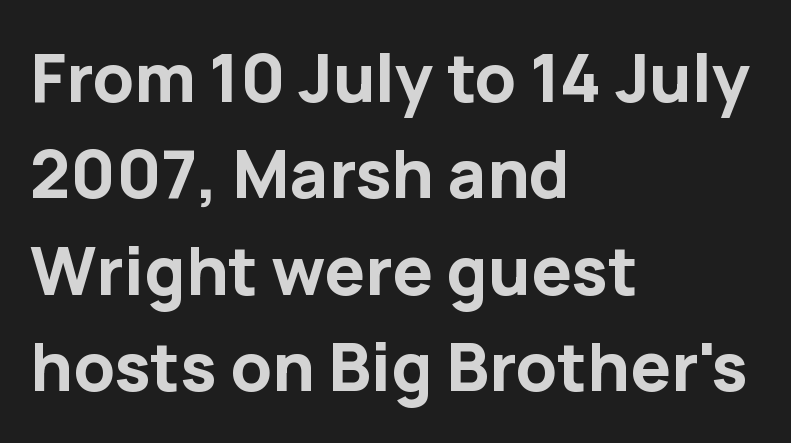
{"serif": "no", "italic": "no", "bold": "yes", "weight": "bold", "width": "normal", "stroke_contrast": "low", "x_height": "medium", "monospaced": "no", "underline": "no", "align": "left", "line_spacing": "normal", "line_spacing_ratio": 1.44, "letter_spacing": "normal", "letter_spacing_em": 0.0, "glyph_px": 67}
